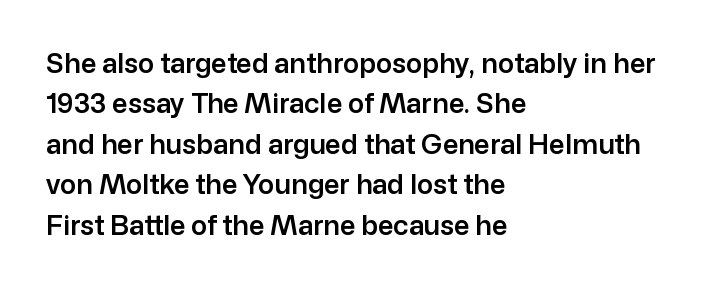
{"italic": "no", "underline": "no", "align": "left", "line_spacing": "normal", "line_spacing_ratio": 1.5, "letter_spacing": "normal", "letter_spacing_em": 0.0, "glyph_px": 27}
